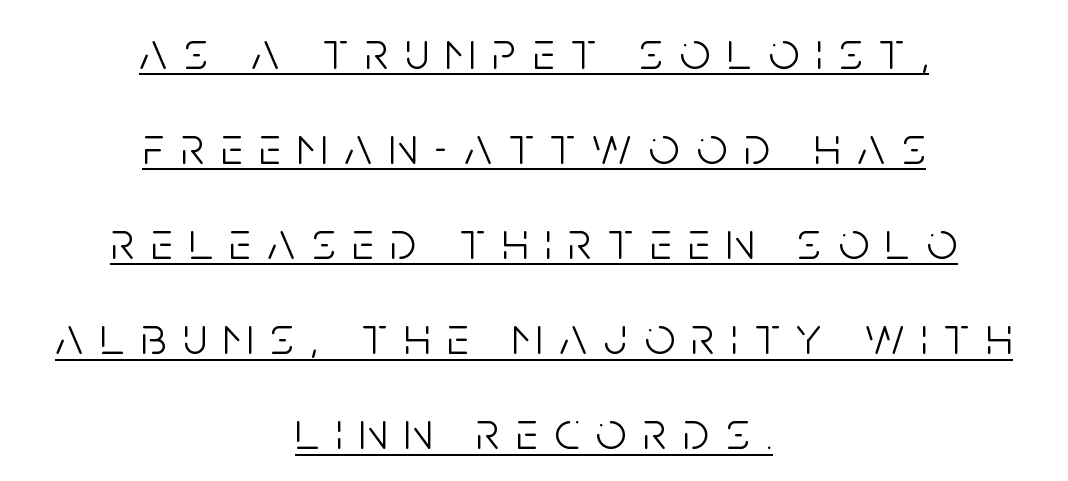
{"serif": "no", "italic": "no", "bold": "no", "weight": "light", "width": "condensed", "stroke_contrast": "low", "x_height": "large", "monospaced": "no", "underline": "yes", "align": "center", "line_spacing_ratio": 1.76, "letter_spacing": "wide", "letter_spacing_em": 0.31, "glyph_px": 54}
